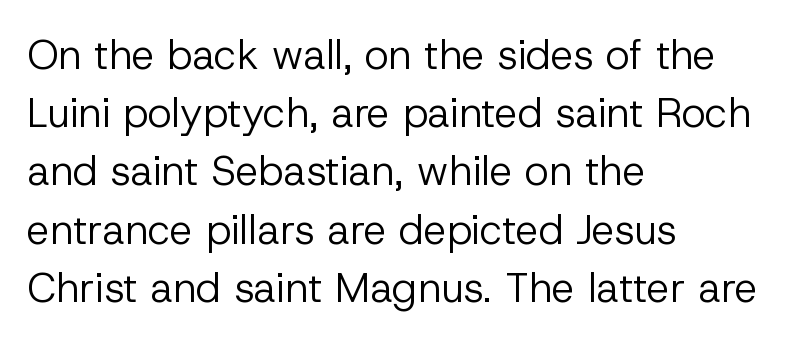
{"serif": "no", "italic": "no", "bold": "no", "weight": "regular", "width": "normal", "stroke_contrast": "low", "x_height": "medium", "monospaced": "no", "underline": "no", "align": "left", "line_spacing": "normal", "line_spacing_ratio": 1.42, "letter_spacing": "normal", "letter_spacing_em": 0.0, "glyph_px": 41}
